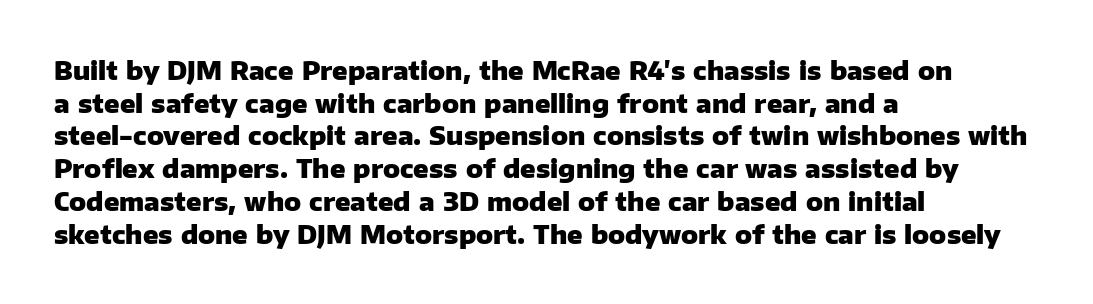
The image shows 25 px bold type, upright; set left-aligned, normal line spacing (1.31x), normal letter spacing, not underlined.
